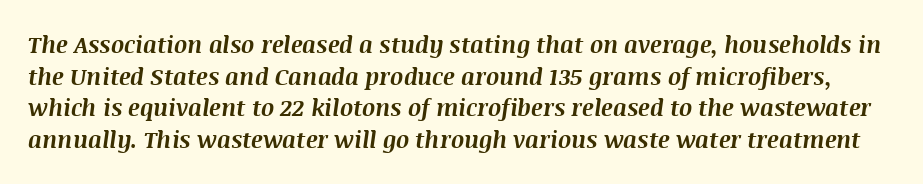
Emphasis by weight is at full strength: bold. The rows are spaced the way most documents space them. Bare-footed words on every line. When letters slant like this, we call the style italic. The horizontal fit of the characters is conventional and even.
